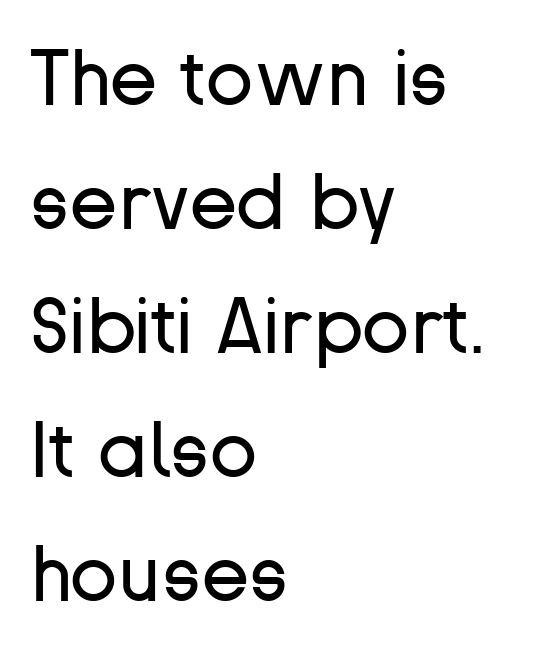
{"serif": "no", "italic": "no", "bold": "no", "weight": "regular", "width": "normal", "stroke_contrast": "low", "x_height": "medium", "monospaced": "no", "underline": "no", "align": "left", "line_spacing": "normal", "line_spacing_ratio": 1.57, "letter_spacing": "normal", "letter_spacing_em": 0.0, "glyph_px": 79}
